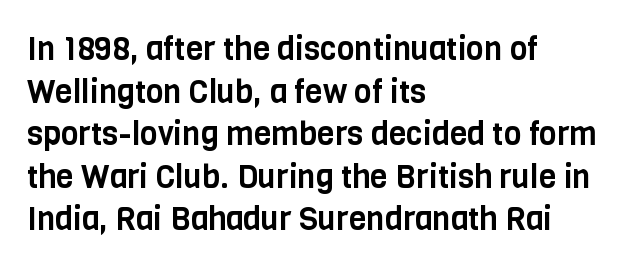
Here the designer chose a conventional face with non-uniform glyph widths. Examine the stroke ends and you'll find no serifs. No extra tracking has been applied to these lines. Teacher's note: observe the even left margin — that is flush-left alignment. Style check: upright. The specimen omits any rule beneath the text block's lines.
